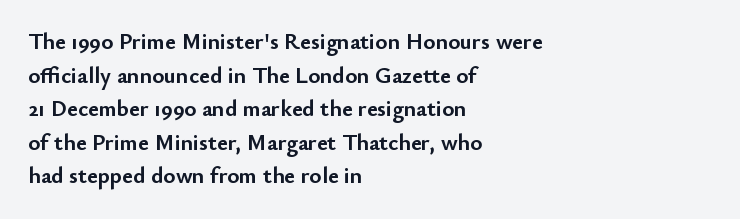
Each line starts at the same left margin while the right side varies. One glance says typical: line gaps are just what's usual. Nope, not italic — everything's standing straight. Plenty of ink on the page — the face is bold.
